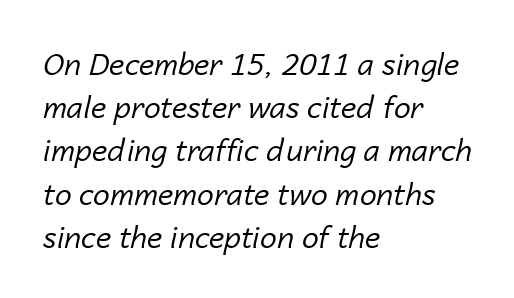
The letters are slanted; this is an italic face. The foot of each line stays bare and open. Note the varied advance widths — an 'i' is clearly narrower than an 'm'. The passage shown is not bold in any degree. Whoever set this chose a conventional vertical rhythm.
